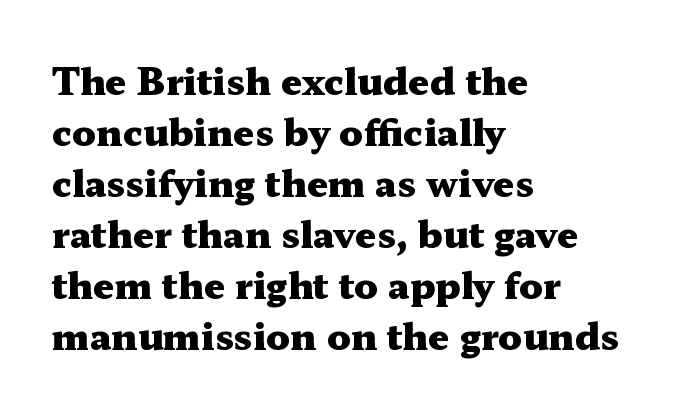
The image shows 37 px heavy, wide serif type, upright; set left-aligned, normal line spacing (1.38x), normal letter spacing, not underlined; medium stroke contrast and a medium x-height.
